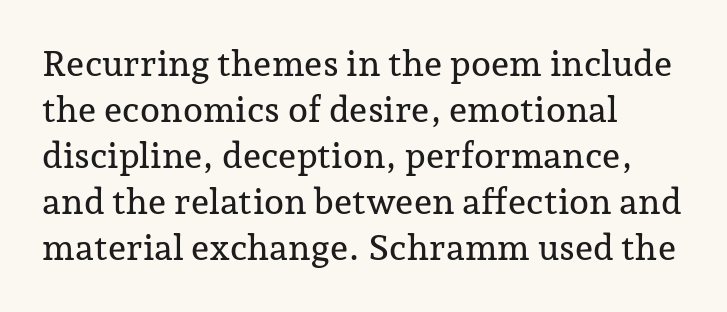
Q: Is the text italic (slanted)? A: No, it is upright.
Q: Is the typeface a serif or a sans-serif typeface? A: Serif.
Q: Is the text underlined? A: No.
Q: How is the paragraph aligned? A: Left-aligned.
Q: Is the spacing between letters normal or unusually wide? A: Normal.
Q: Is the spacing between lines tight, normal or loose? A: Normal.
Q: Width (condensed, normal, or wide)? A: Normal.
Q: Stroke contrast? A: Low.
Q: x-height? A: Medium.
Q: Monospaced? A: No.
